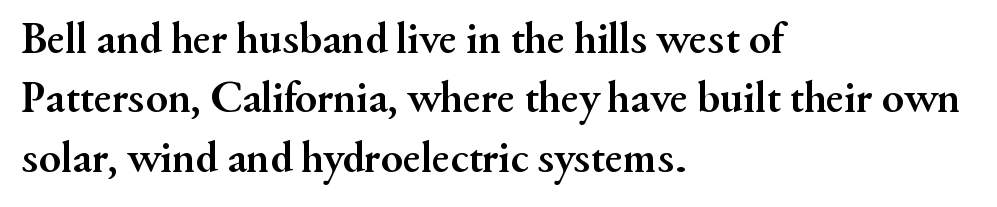
The image shows 45 px semibold serif type, upright; set left-aligned, normal line spacing (1.32x), normal letter spacing, not underlined; medium stroke contrast and a small x-height.
